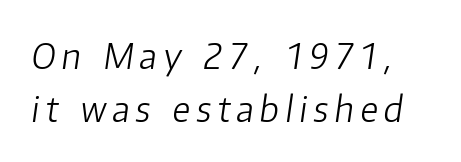
{"italic": "yes", "lean": "right", "slant_degrees": 8, "bold": "no", "weight": "light", "width": "normal", "stroke_contrast": "low", "x_height": "medium", "monospaced": "no", "underline": "no", "line_spacing": "normal", "line_spacing_ratio": 1.51, "glyph_px": 35}
